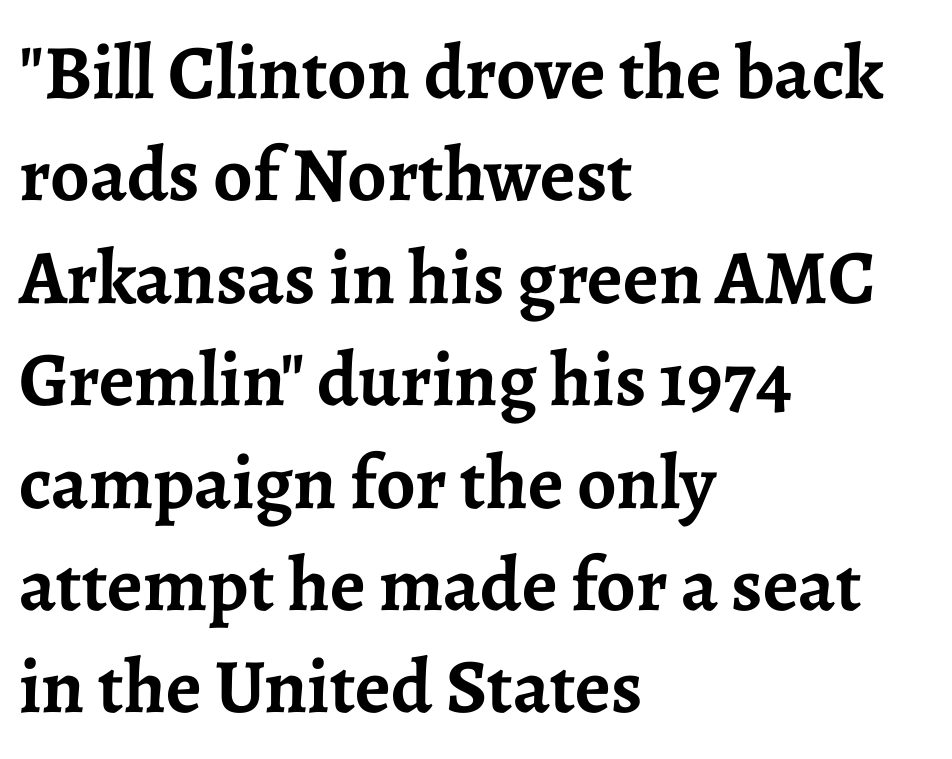
Q: Is the text bold? A: Yes.
Q: Is the text italic (slanted)? A: No, it is upright.
Q: Is the typeface a serif or a sans-serif typeface? A: Serif.
Q: Is the text underlined? A: No.
Q: How is the paragraph aligned? A: Left-aligned.
Q: Is the spacing between letters normal or unusually wide? A: Normal.
Q: Is the spacing between lines tight, normal or loose? A: Normal.
Q: Width (condensed, normal, or wide)? A: Normal.
Q: Stroke contrast? A: Low.
Q: x-height? A: Medium.
Q: Monospaced? A: No.
